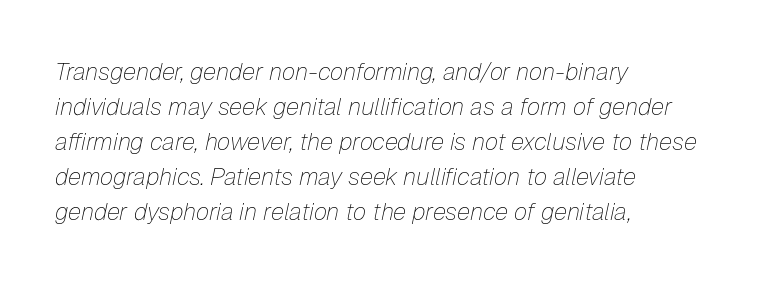
Q: Is the text bold? A: No.
Q: Is the text italic (slanted)? A: Yes, it leans right by about 12 degrees.
Q: Is the text underlined? A: No.
Q: How is the paragraph aligned? A: Left-aligned.
Q: Is the spacing between letters normal or unusually wide? A: Normal.
Q: Is the spacing between lines tight, normal or loose? A: Normal.
